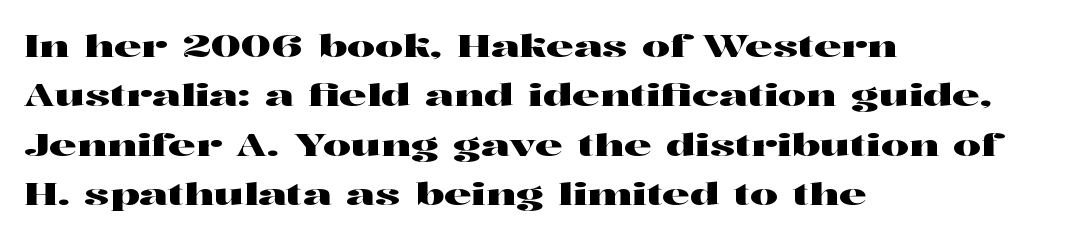
The image shows 31 px wide serif type, upright; set left-aligned, normal line spacing (1.59x), normal letter spacing, not underlined; high stroke contrast and a medium x-height.
